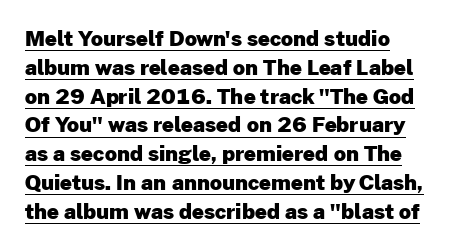
The image shows 21 px bold type, upright; set left-aligned, normal line spacing (1.37x), normal letter spacing, underlined.
